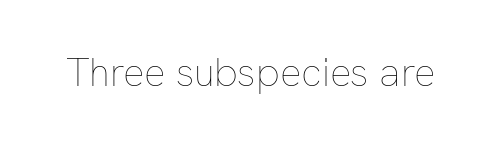
The letters advance in unequal steps, a hallmark of proportional type. You could call the tracking neutral — neither tight nor loose. The specimen omits any rule beneath the text block's lines. Designer's note — italics off, roman on.
